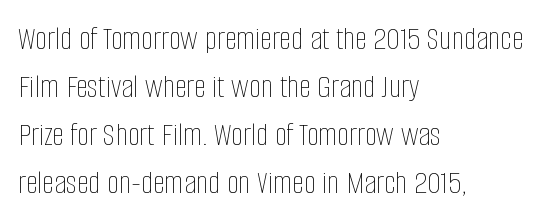
Glyph-to-glyph distance matches everyday printed text. Words float on clear page, feet unadorned. The lines sit at an ordinary, default distance from one another. Typeset ragged right — the left edge is the straight one. Is this a fixed-width face? No — the glyphs have proportional, varying widths. The letters stand upright; this is a roman face.
